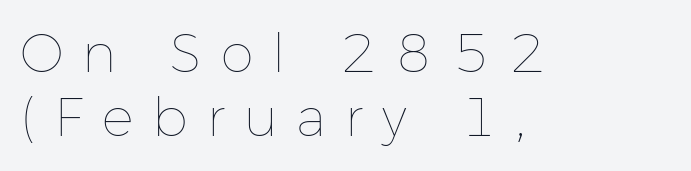
Spacing verdict: proportional, widths tailored to each character. Each stroke keeps to a modest, everyday thickness or less. A typesetter would mark this as roman, not italic. Line beginnings align vertically; line endings do not. The glyphs are unaccompanied by any horizontal stroke below them. The type is letterspaced generously, with wide tracking.
